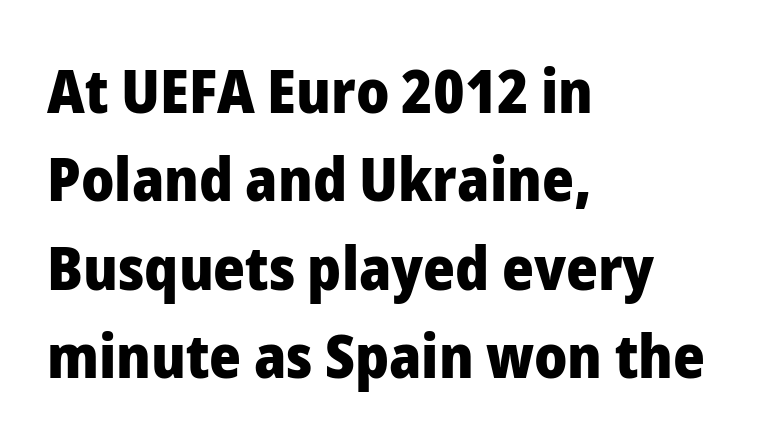
Italic? Not at all — the glyphs are vertical. Left-aligned paragraph, ragged on the right. In terms of weight, the rendering is a true, heavy bold. Students, observe: this is what conventionally led text looks like. Spacing verdict: proportional, widths tailored to each character. Descender tails drop into unmarked territory.
